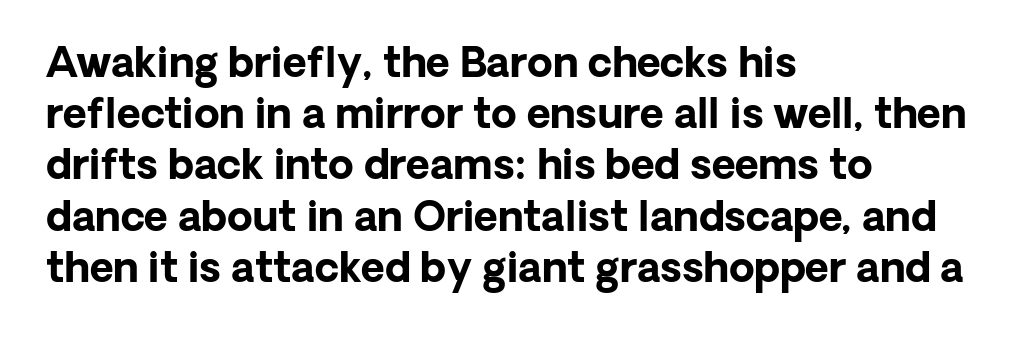
Each letter's strokes conclude bluntly, with no projecting serifs. Do the letters lean? They stand straight. Weight check: bold — yes, fully. Line starts are locked; line ends wander. The type is set solid horizontally, with unmodified tracking.
